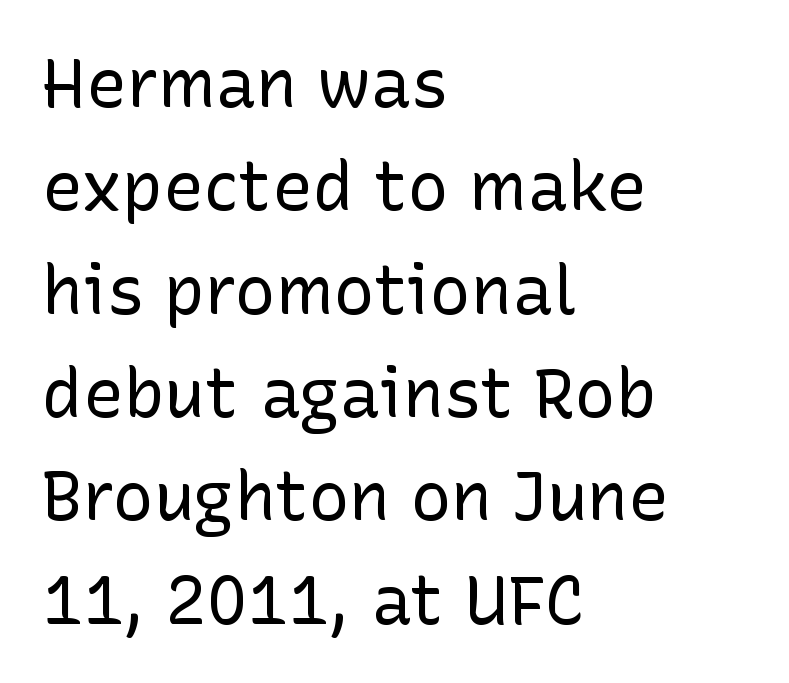
Layout note: lines flush left. You could not count columns in this text — the font is proportionally spaced. The font is comparable to plain body text, perhaps lighter. Designer's note — italics off, roman on. No feet cap the strokes, marking this as sans-serif type.
